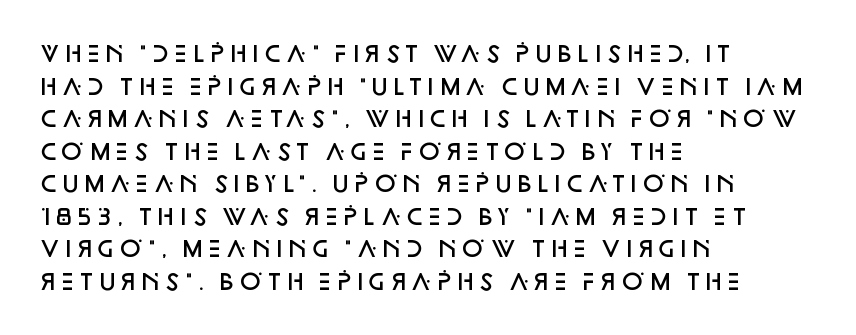
Short and long lines alike share a common starting point at left. Quick note: not italic, upright. In terms of leading, this rendering sits right in the middle. The gap between lines stays unmarked.
